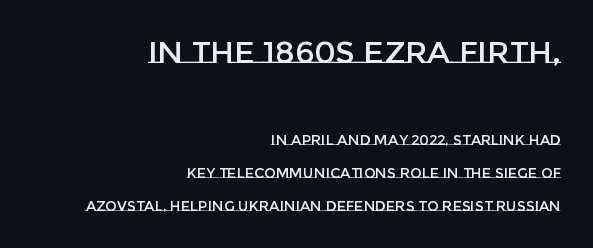
Q: Is the text italic (slanted)? A: No, it is upright.
Q: Is the text underlined? A: No.
Q: How is the paragraph aligned? A: Right-aligned.
Q: Is the spacing between letters normal or unusually wide? A: Normal.
Q: Is the spacing between lines tight, normal or loose? A: Loose.
Q: Which block of text is set in a larger size, the first (top) or the second (bottom)? A: The first (top) one.
Q: Width (condensed, normal, or wide)? A: Normal.
Q: Stroke contrast? A: Low.
Q: x-height? A: Large.
Q: Monospaced? A: No.
